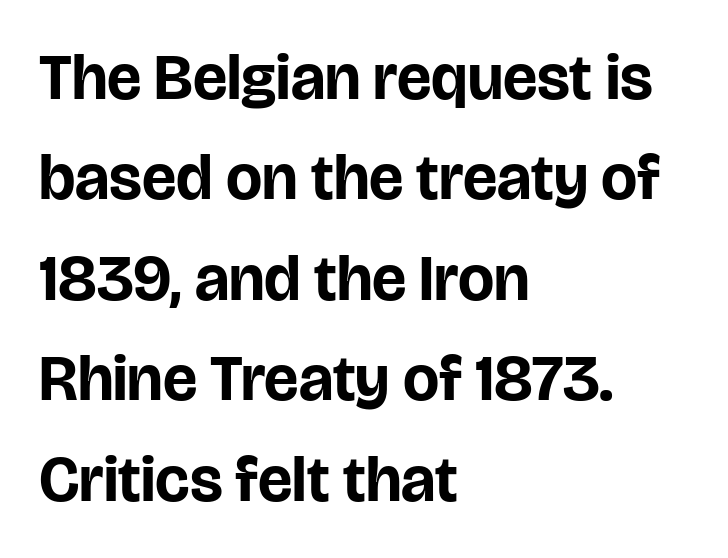
{"serif": "no", "italic": "no", "bold": "yes", "weight": "bold", "width": "normal", "stroke_contrast": "low", "x_height": "large", "monospaced": "no", "underline": "no", "align": "left", "line_spacing": "normal", "line_spacing_ratio": 1.57, "letter_spacing": "normal", "letter_spacing_em": 0.0, "glyph_px": 64}
